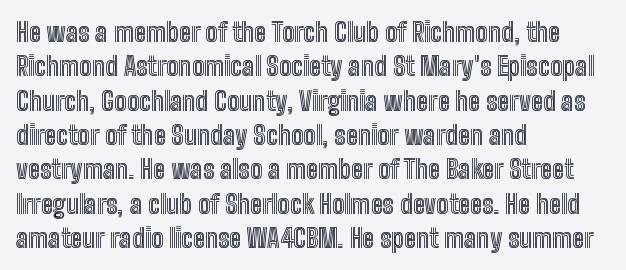
Q: Is the text italic (slanted)? A: No, it is upright.
Q: Is the text underlined? A: No.
Q: How is the paragraph aligned? A: Left-aligned.
Q: Is the spacing between letters normal or unusually wide? A: Normal.
Q: Is the spacing between lines tight, normal or loose? A: Normal.
